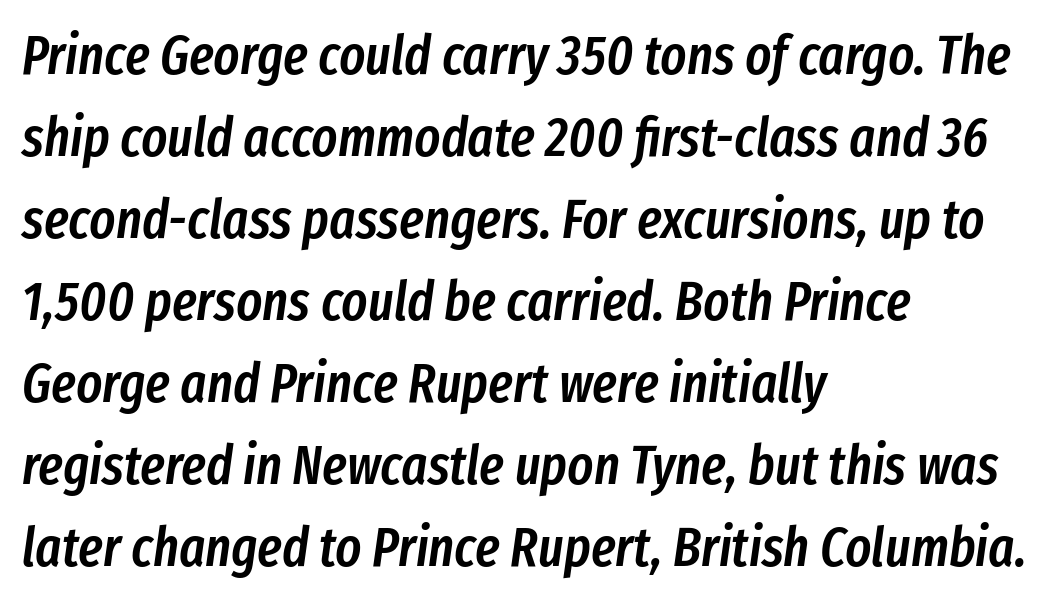
Q: Is the text bold? A: Semi-bold.
Q: Is the text italic (slanted)? A: Yes, it leans right by about 8 degrees.
Q: Is the text underlined? A: No.
Q: How is the paragraph aligned? A: Left-aligned.
Q: Is the spacing between letters normal or unusually wide? A: Normal.
Q: Is the spacing between lines tight, normal or loose? A: Normal.
Q: Width (condensed, normal, or wide)? A: Condensed.
Q: Stroke contrast? A: Low.
Q: x-height? A: Medium.
Q: Monospaced? A: No.
